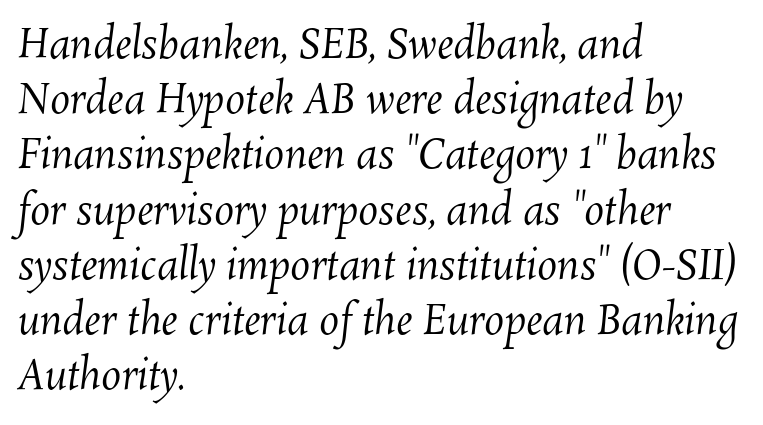
{"bold": "no", "weight": "regular", "width": "normal", "stroke_contrast": "medium", "x_height": "medium", "monospaced": "no", "underline": "no", "align": "left", "line_spacing": "normal", "line_spacing_ratio": 1.38, "letter_spacing": "normal", "letter_spacing_em": 0.0, "glyph_px": 40}
